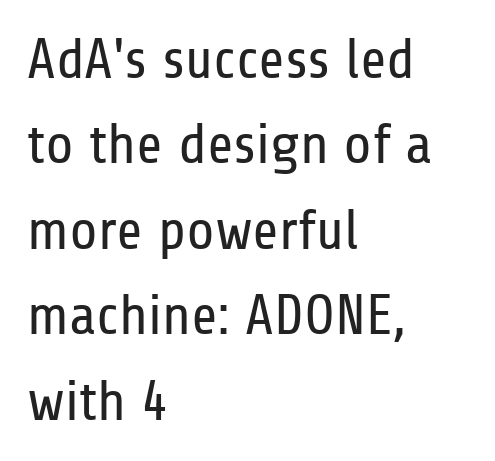
{"serif": "no", "italic": "no", "bold": "no", "weight": "regular", "width": "condensed", "stroke_contrast": "low", "x_height": "medium", "monospaced": "no", "underline": "no", "align": "left", "line_spacing": "normal", "line_spacing_ratio": 1.5, "letter_spacing": "normal", "letter_spacing_em": 0.0, "glyph_px": 57}
